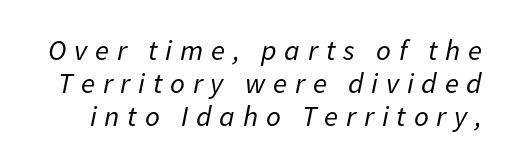
The image shows 29 px regular-weight type, italic (leaning right); set tight line spacing (1.13x), unusually wide letter spacing (+0.27 em), not underlined; low stroke contrast and a medium x-height.
